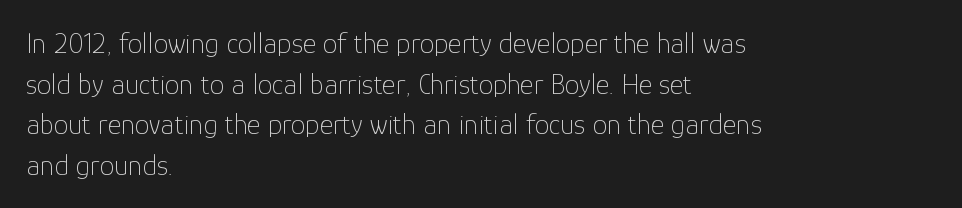
Stroke terminals: plain, sans-serif. The specimen omits any rule beneath the text block's lines. Layout note: lines flush left. Posture: straight, roman, zero tilt. Standard letterfit; no display-style spreading of the glyphs.
